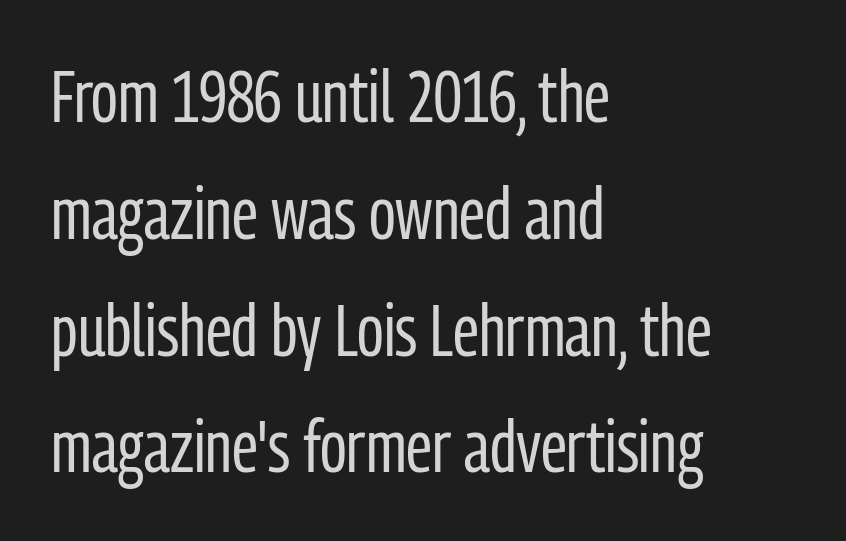
Q: Is the text bold? A: No.
Q: Is the text italic (slanted)? A: No, it is upright.
Q: Is the typeface a serif or a sans-serif typeface? A: Sans-serif.
Q: Is the text underlined? A: No.
Q: How is the paragraph aligned? A: Left-aligned.
Q: Is the spacing between letters normal or unusually wide? A: Normal.
Q: Is the spacing between lines tight, normal or loose? A: Normal.
Q: Width (condensed, normal, or wide)? A: Condensed.
Q: Stroke contrast? A: Low.
Q: x-height? A: Medium.
Q: Monospaced? A: No.
